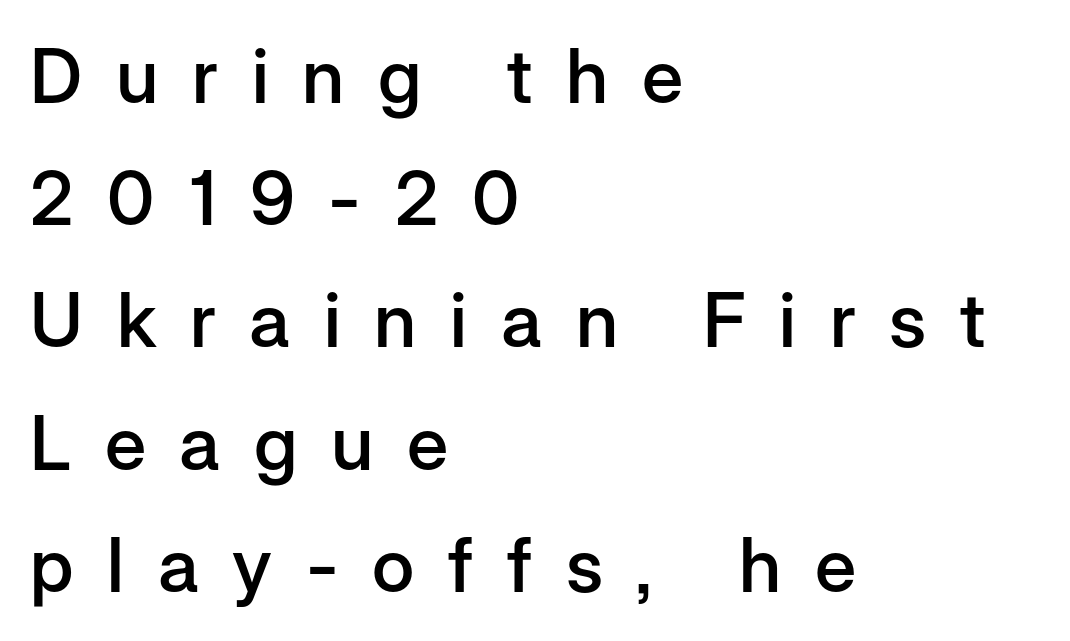
Q: Is the text bold? A: Semi-bold.
Q: Is the text italic (slanted)? A: No, it is upright.
Q: Is the typeface a serif or a sans-serif typeface? A: Sans-serif.
Q: Is the text underlined? A: No.
Q: How is the paragraph aligned? A: Left-aligned.
Q: Is the spacing between letters normal or unusually wide? A: Unusually wide.
Q: Is the spacing between lines tight, normal or loose? A: Normal.
Q: Width (condensed, normal, or wide)? A: Normal.
Q: Stroke contrast? A: Low.
Q: x-height? A: Medium.
Q: Monospaced? A: No.
